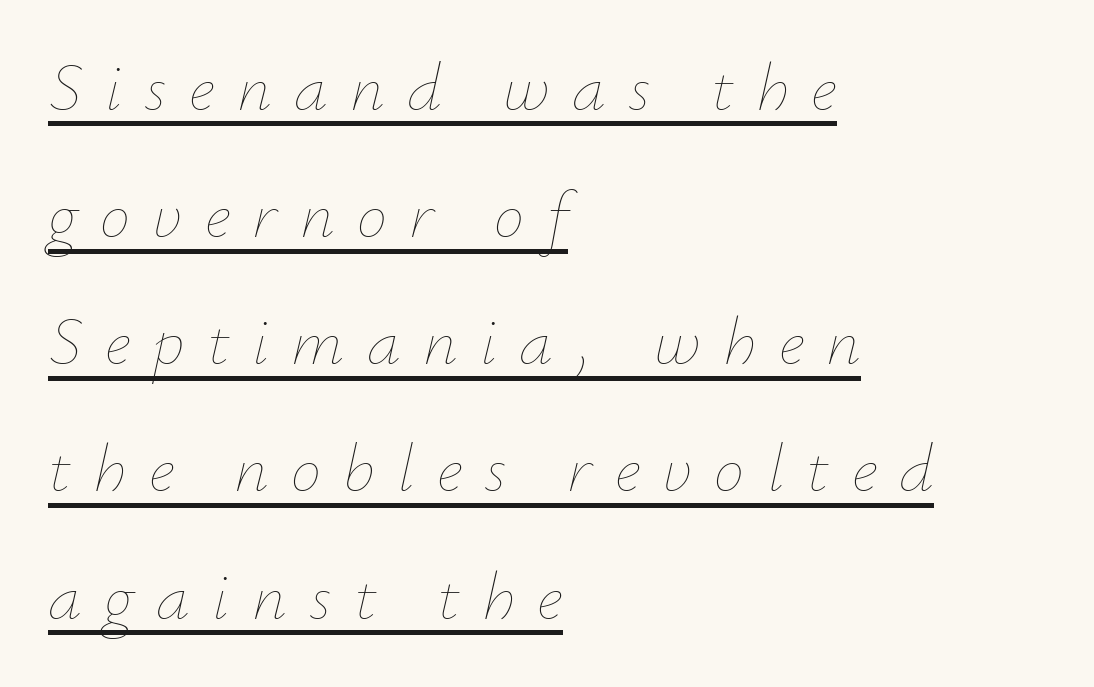
The image shows 68 px thin type, italic (leaning right); set left-aligned, line spacing 1.87x, unusually wide letter spacing (+0.33 em), underlined; low stroke contrast and a small x-height.
